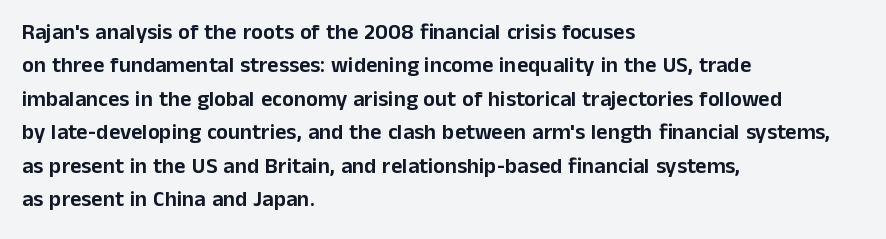
{"italic": "no", "underline": "no", "align": "left", "line_spacing": "normal", "line_spacing_ratio": 1.52, "letter_spacing": "normal", "letter_spacing_em": 0.0, "glyph_px": 22}
